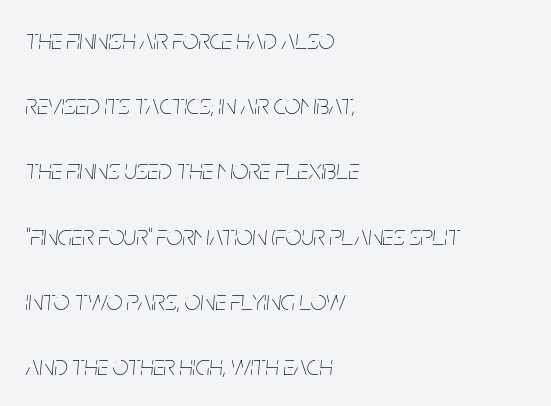
The area under the type is left untouched. The face used here has a pronounced slope to its letters. Line starts are locked; line ends wander. The face used here is proportionally spaced, like ordinary book or web type. Between one letter and the next there's only the usual sliver of space.
